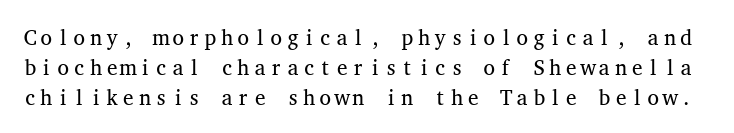
The image shows 21 px text type, upright; set normal line spacing (1.42x), normal letter spacing, not underlined.
